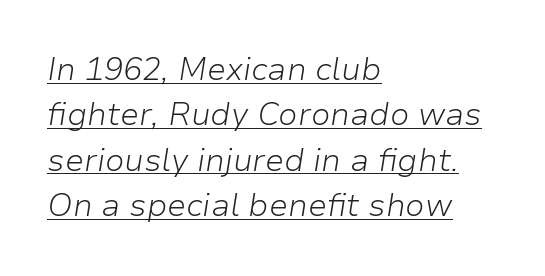
Look at the tracking — it's just the regular setting, nothing added. Each line of the rendering has a horizontal stroke beneath the glyphs. Letters have the restrained weight of plain body copy at most. Here the designer chose a conventional face with non-uniform glyph widths. The typesetter chose a ragged-right arrangement here.
